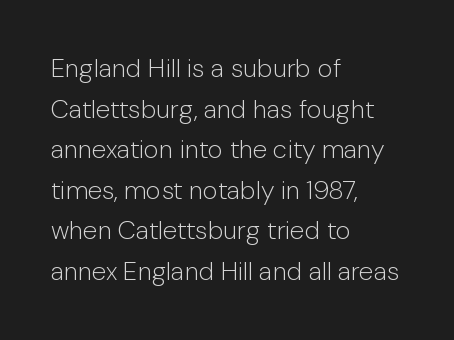
Q: Is the text bold? A: No.
Q: Is the text italic (slanted)? A: No, it is upright.
Q: Is the text underlined? A: No.
Q: How is the paragraph aligned? A: Left-aligned.
Q: Is the spacing between letters normal or unusually wide? A: Normal.
Q: Is the spacing between lines tight, normal or loose? A: Normal.
